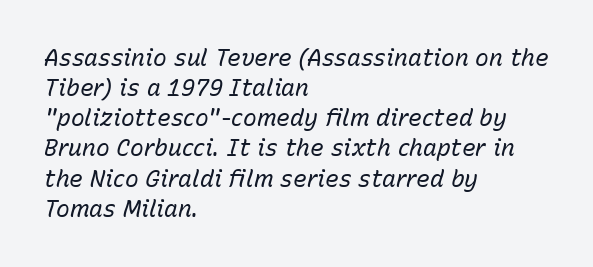
The image shows 23 px text type, italic (leaning right); set left-aligned, normal line spacing (1.31x), normal letter spacing, not underlined.
